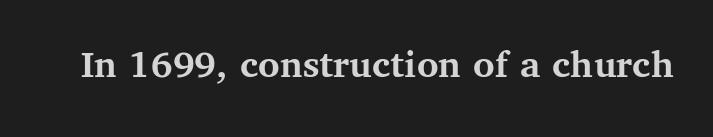
{"serif": "yes", "italic": "no", "bold": "yes", "weight": "semibold", "width": "normal", "stroke_contrast": "medium", "x_height": "medium", "monospaced": "no", "underline": "no", "letter_spacing": "normal", "letter_spacing_em": 0.0, "glyph_px": 41}
